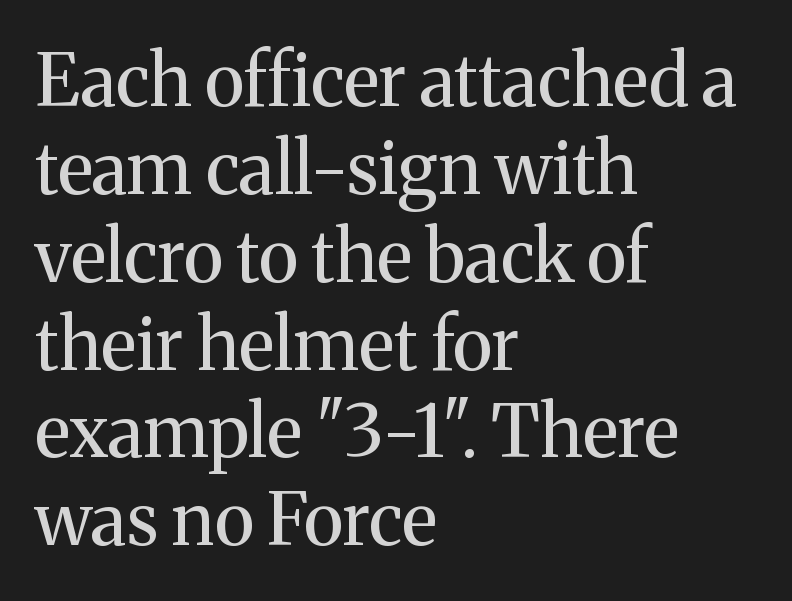
Designer's note — italics off, roman on. What kind of face is this? One with serifs. Glance below the letters and you will spot only blank space. Caption: standard tracking, unaltered. Note the varied advance widths — an 'i' is clearly narrower than an 'm'. The lines are quadded left.
